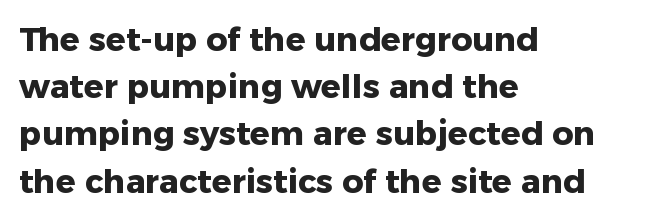
{"serif": "no", "italic": "no", "bold": "yes", "weight": "heavy", "width": "normal", "stroke_contrast": "low", "x_height": "medium", "monospaced": "no", "underline": "no", "align": "left", "line_spacing": "normal", "line_spacing_ratio": 1.43, "letter_spacing": "normal", "letter_spacing_em": 0.0, "glyph_px": 33}
